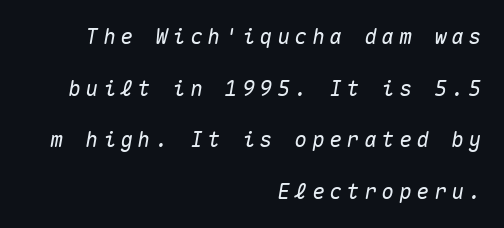
{"italic": "yes", "lean": "right", "slant_degrees": 10, "underline": "no", "align": "right", "line_spacing": "loose", "line_spacing_ratio": 2.46, "letter_spacing": "wide", "letter_spacing_em": 0.23, "glyph_px": 21}
